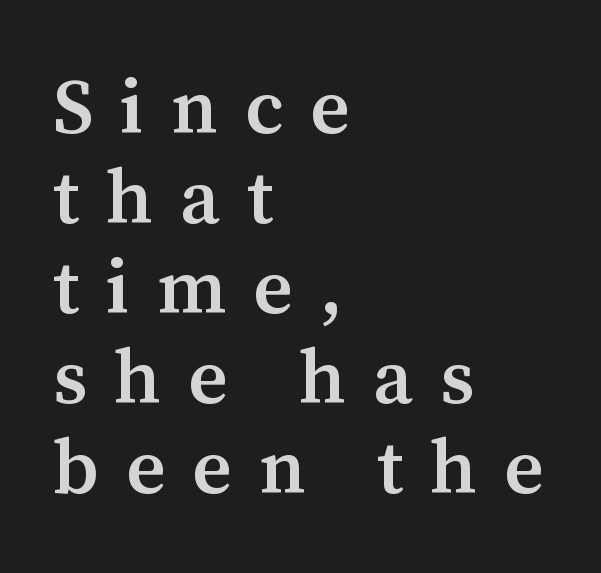
Think of a printed novel: that variable character pitch is what you see here. Students, note that the glyphs here are deliberately spaced far apart. To sum up the face: it has serifs. The type sits square on the baseline with zero lean. Weight: semibold (demi).
